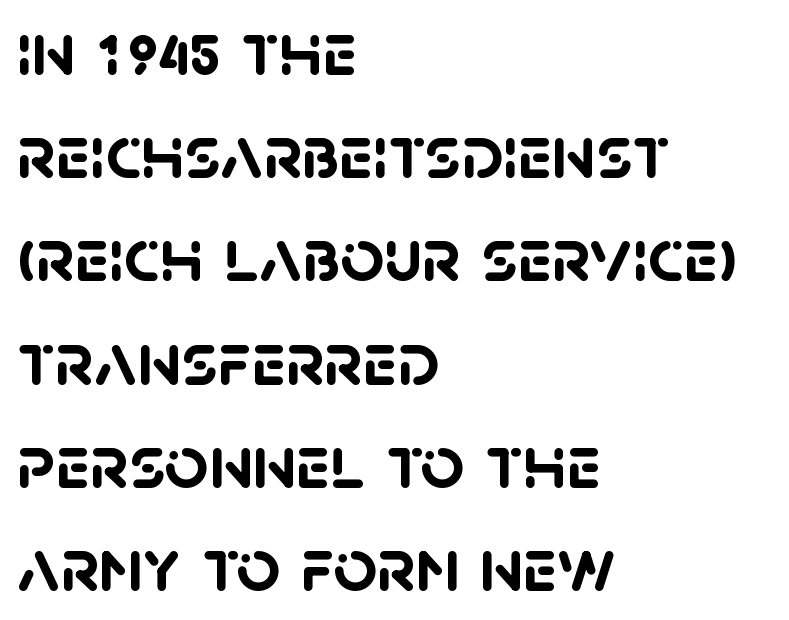
The designer went with a sans here, leaving each stem footless. The paragraph shown leans on its left margin. The letters advance in unequal steps, a hallmark of proportional type. Strokes here are thick enough to call this a true bold. Each row of text sits above clean, open space. The gaps between neighbouring characters are ordinary and unremarkable.
